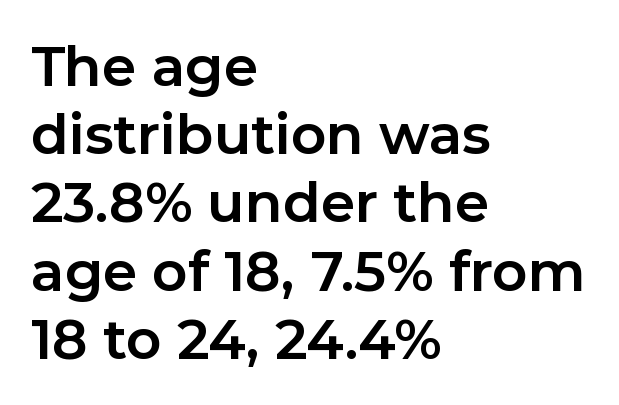
Descender tails drop into unmarked territory. Varying glyph widths throughout — classic text-font behaviour. The line texture is even and compact thanks to regular tracking. Pretty heavy lettering here — definitely bold. The lines in this sample share a left origin and differ only in where they stop.
